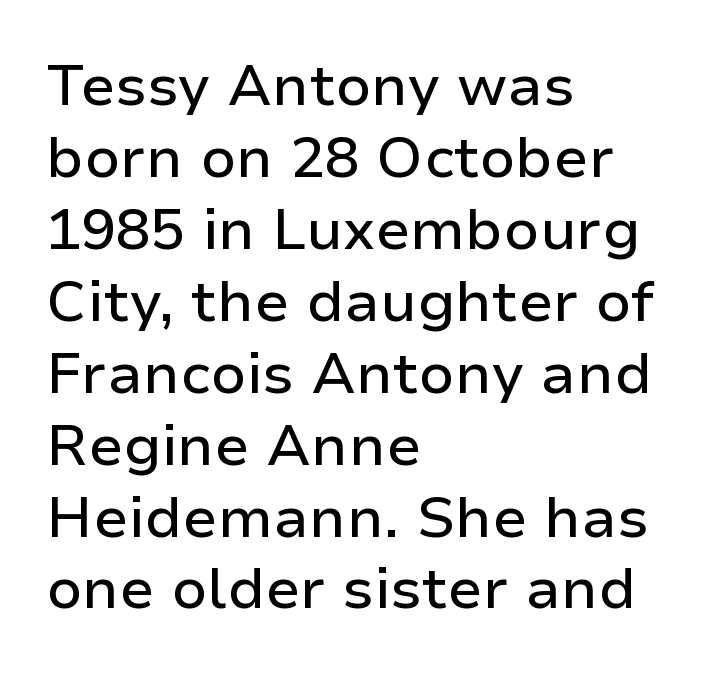
Q: Is the text italic (slanted)? A: No, it is upright.
Q: Is the typeface a serif or a sans-serif typeface? A: Sans-serif.
Q: Is the text underlined? A: No.
Q: How is the paragraph aligned? A: Left-aligned.
Q: Is the spacing between letters normal or unusually wide? A: Normal.
Q: Width (condensed, normal, or wide)? A: Normal.
Q: Stroke contrast? A: Low.
Q: x-height? A: Medium.
Q: Monospaced? A: No.
